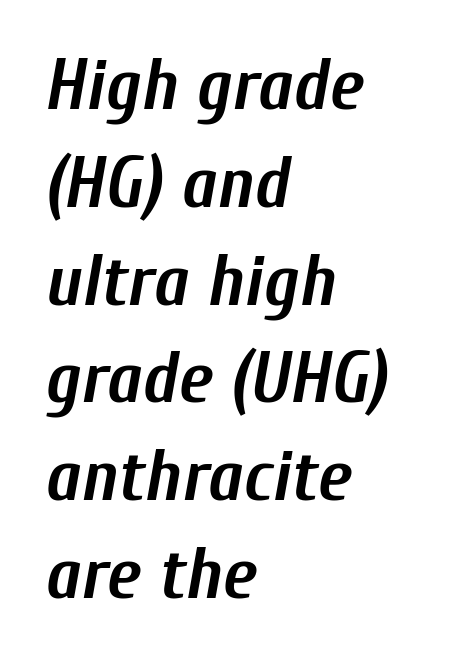
Would a proofreader flag this as italicized? Yes. The passage shown is typed in a proportional face where columns would drift. A normal amount of white space separates one row of letters from the next. Caption: bold face, heavy strokes. Unmarked baselines from the first word to the last.
